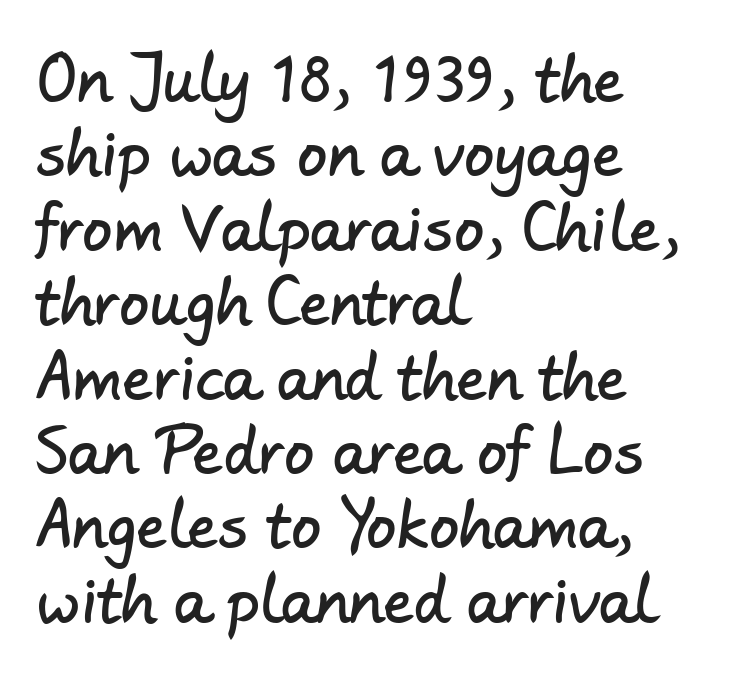
The glyphs in this specimen are sans serif. A clean baseline with only descenders dipping below it. This sample has the flowing, uneven cadence of proportional lettering. The rendering keeps characters at their native spacing. Line starts are locked; line ends wander.
